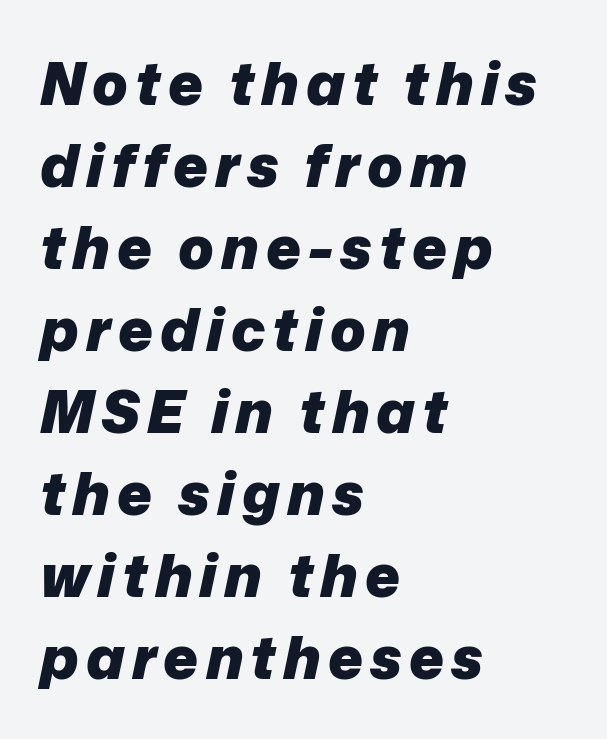
The image shows 59 px heavy type, italic (leaning right); set left-aligned, normal line spacing (1.39x), not underlined; low stroke contrast and a medium x-height.
